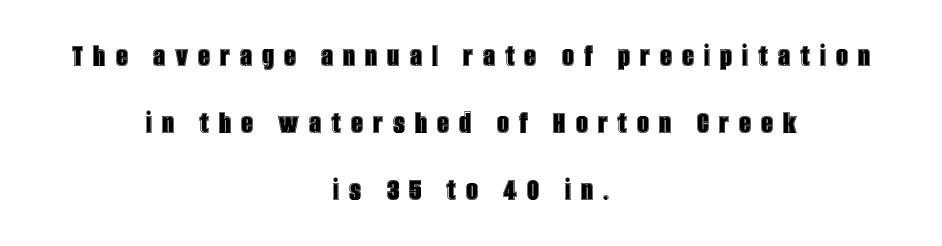
Q: Is the text italic (slanted)? A: No, it is upright.
Q: Is the text underlined? A: No.
Q: How is the paragraph aligned? A: Centered.
Q: Is the spacing between letters normal or unusually wide? A: Unusually wide.
Q: Is the spacing between lines tight, normal or loose? A: Loose.
Q: Width (condensed, normal, or wide)? A: Condensed.
Q: x-height? A: Large.
Q: Monospaced? A: No.
